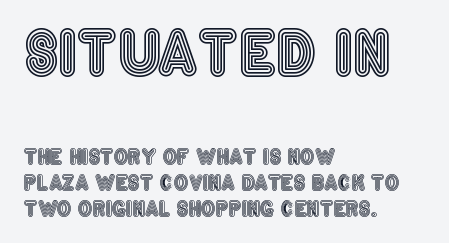
The image shows 59 px condensed type, upright; set left-aligned, normal line spacing (1.29x), normal letter spacing, not underlined; the first (top) block is 2.95x larger; a large x-height.
